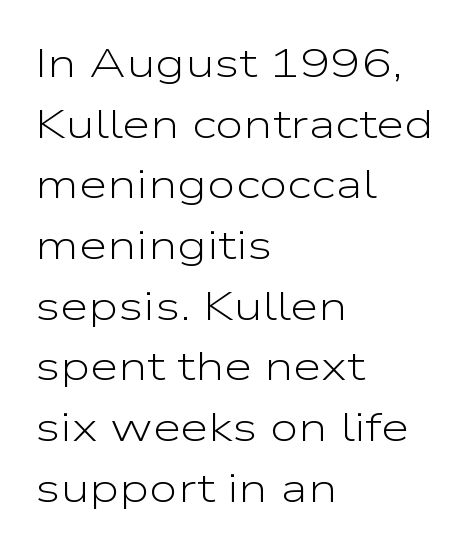
{"serif": "no", "italic": "no", "bold": "no", "weight": "light", "width": "wide", "stroke_contrast": "low", "x_height": "medium", "monospaced": "no", "underline": "no", "align": "left", "line_spacing": "normal", "line_spacing_ratio": 1.48, "letter_spacing": "normal", "letter_spacing_em": 0.0, "glyph_px": 41}
